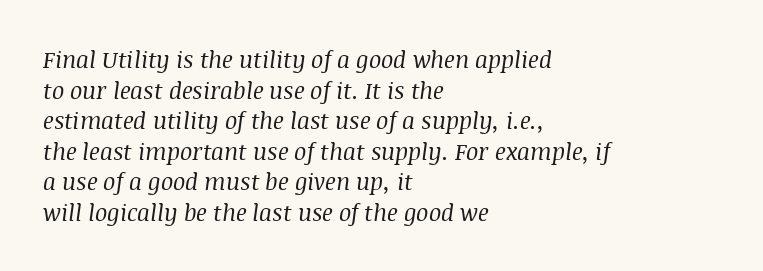
{"italic": "yes", "lean": "right", "slant_degrees": 8, "bold": "no", "underline": "no", "align": "left", "line_spacing": "normal", "line_spacing_ratio": 1.33, "letter_spacing": "normal", "letter_spacing_em": 0.0, "glyph_px": 23}
